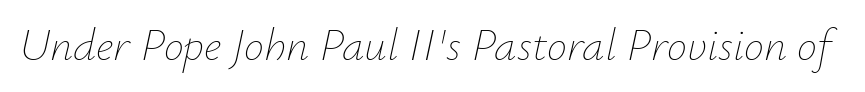
No letter is thick-stroked: the sample isn't bold. You could call the tracking neutral — neither tight nor loose. Type without underlining. Here the designer chose a conventional face with non-uniform glyph widths. The rendering applies a slant to the glyphs.
